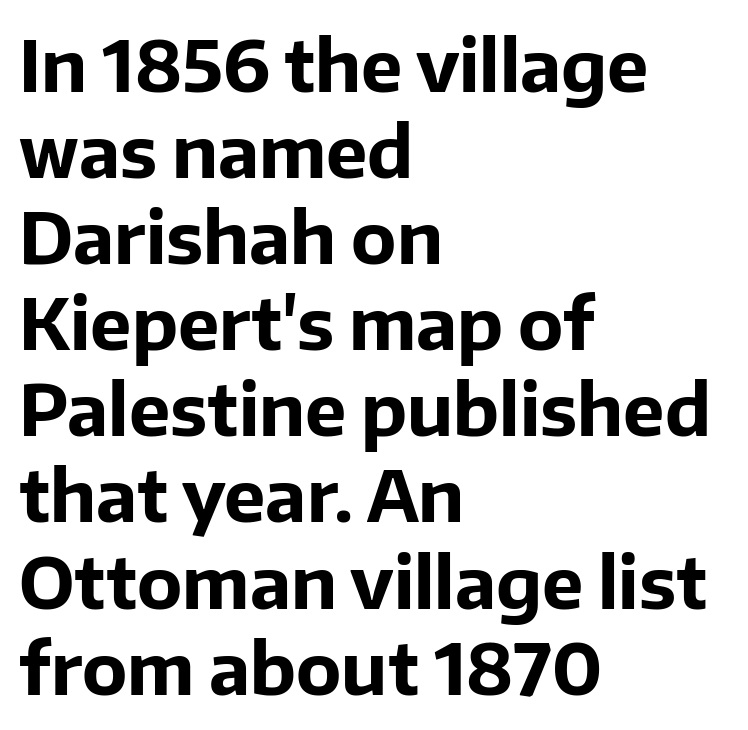
Q: Is the text bold? A: Yes.
Q: Is the text italic (slanted)? A: No, it is upright.
Q: Is the typeface a serif or a sans-serif typeface? A: Sans-serif.
Q: Is the text underlined? A: No.
Q: How is the paragraph aligned? A: Left-aligned.
Q: Is the spacing between letters normal or unusually wide? A: Normal.
Q: Width (condensed, normal, or wide)? A: Normal.
Q: Stroke contrast? A: Low.
Q: x-height? A: Medium.
Q: Monospaced? A: No.
